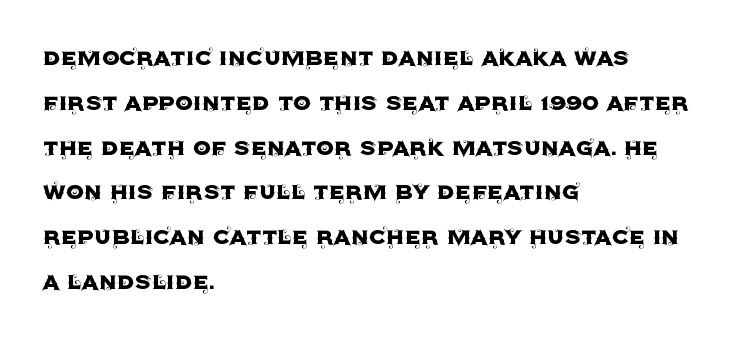
Descenders hang freely into open space. Designer's note — italics off, roman on. These lines are set flush left with a ragged right edge. Here the designer chose a conventional face with non-uniform glyph widths. The type family on display is of the sans-serif kind. Quick note: interline space is typical.
